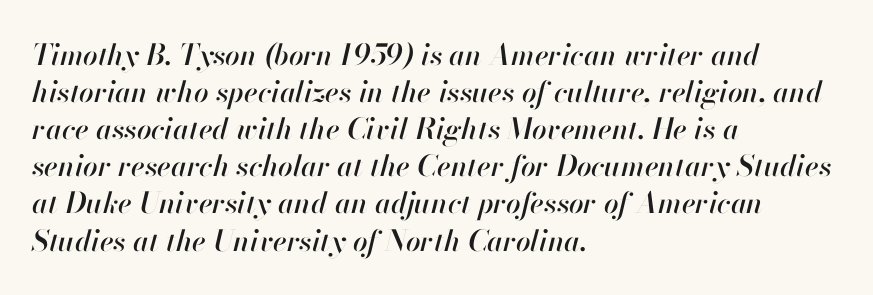
The image shows 29 px text type, italic (leaning right); set left-aligned, normal line spacing (1.28x), normal letter spacing, not underlined; high stroke contrast and a small x-height.
